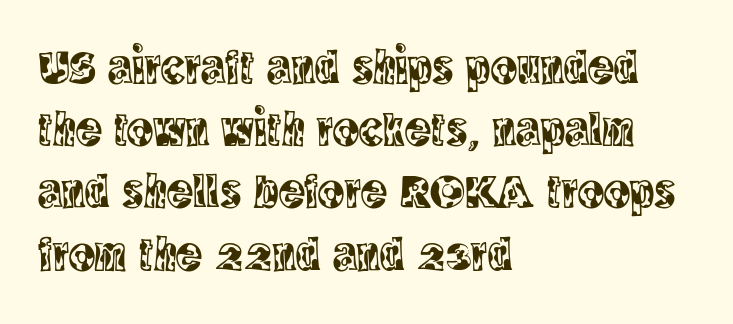
The image shows 49 px condensed serif type, upright; set left-aligned, normal line spacing (1.27x), normal letter spacing, not underlined; a large x-height.
